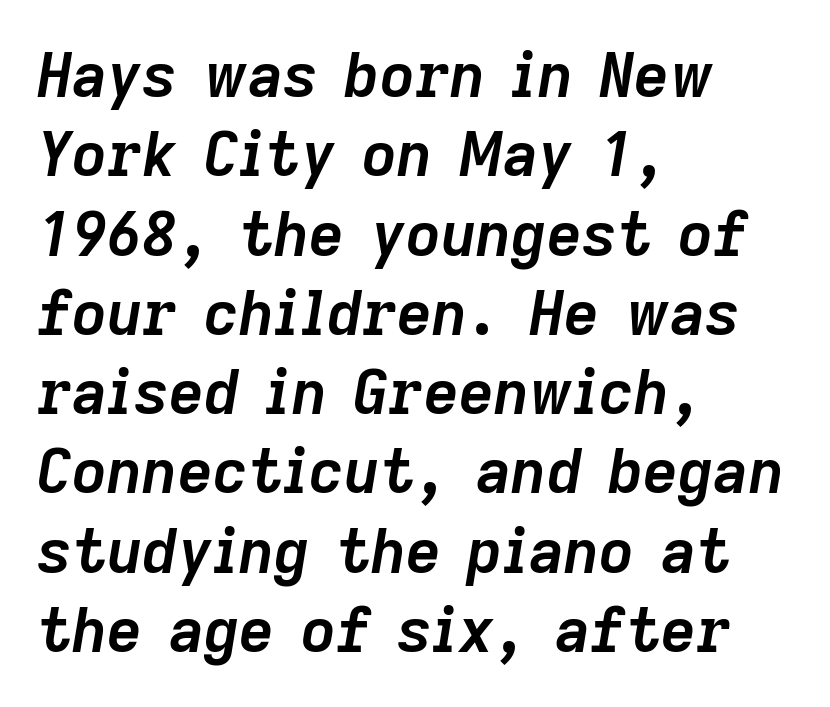
Q: Is the text bold? A: Yes.
Q: Is the text italic (slanted)? A: Yes, it leans right by about 9 degrees.
Q: Is the text underlined? A: No.
Q: How is the paragraph aligned? A: Left-aligned.
Q: Is the spacing between letters normal or unusually wide? A: Normal.
Q: Is the spacing between lines tight, normal or loose? A: Normal.
Q: Width (condensed, normal, or wide)? A: Normal.
Q: Stroke contrast? A: Low.
Q: x-height? A: Medium.
Q: Monospaced? A: No.
